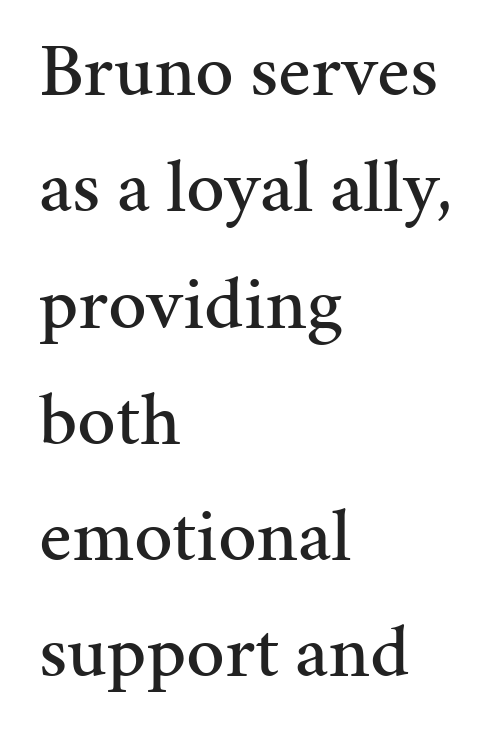
If you drew a ruler down the left edge, every line would touch it. The line-height multiplier appears to be the usual default. Letter spacing: default. Ascenders rise straight up at ninety degrees.
